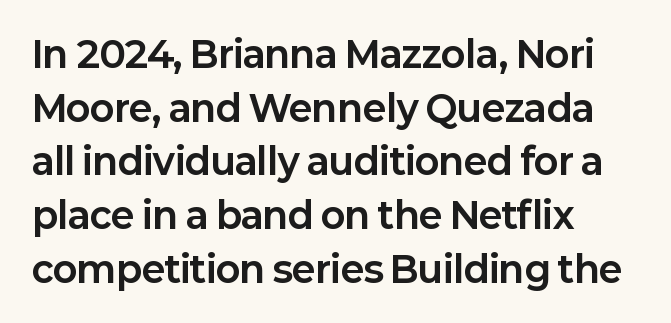
The image shows 36 px bold sans-serif type, upright; set left-aligned, normal line spacing (1.49x), normal letter spacing, not underlined; low stroke contrast and a medium x-height.
